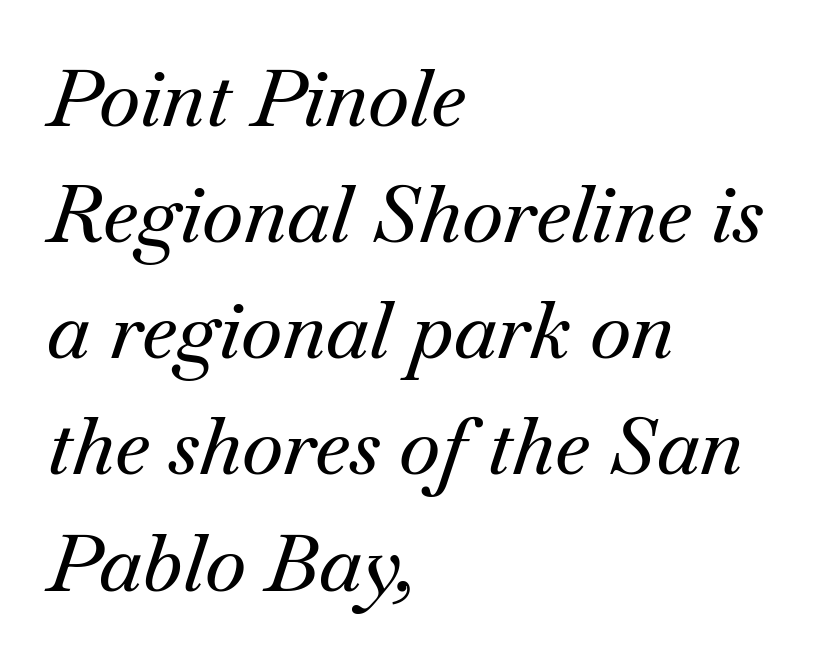
{"serif": "yes", "italic": "yes", "lean": "right", "slant_degrees": 18, "width": "normal", "stroke_contrast": "medium", "x_height": "small", "monospaced": "no", "underline": "no", "align": "left", "line_spacing": "normal", "line_spacing_ratio": 1.47, "letter_spacing": "normal", "letter_spacing_em": 0.0, "glyph_px": 79}
